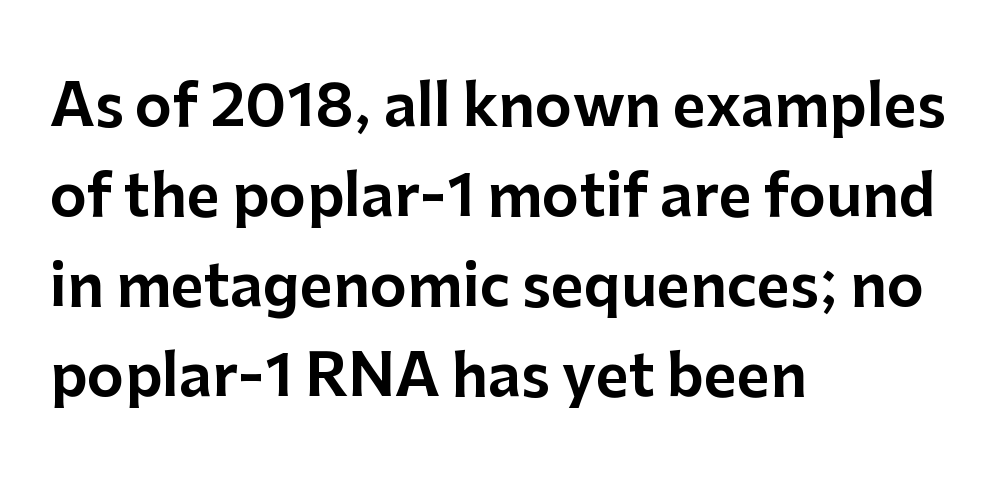
The image shows 57 px sans-serif type, upright; set left-aligned, normal line spacing (1.58x), normal letter spacing, not underlined; low stroke contrast and a medium x-height.
